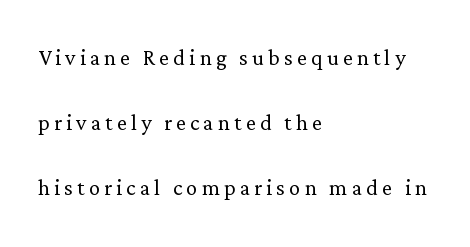
The typography opts for an upright posture over an oblique one. Widely set lines give the paragraph a tall, airy silhouette. This sample uses a serif face. Notice how the passage keeps a crisp vertical edge on the left only. Do the characters align in a grid? No, the font is proportional.
